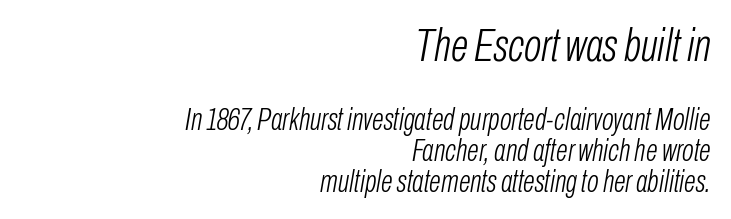
{"italic": "yes", "lean": "right", "slant_degrees": 10, "bold": "no", "weight": "light", "width": "condensed", "stroke_contrast": "low", "x_height": "medium", "monospaced": "no", "underline": "no", "align": "right", "line_spacing": "tight", "line_spacing_ratio": 0.99, "letter_spacing": "normal", "letter_spacing_em": 0.0, "larger_block": "first", "size_ratio": 1.48, "glyph_px": 46}
